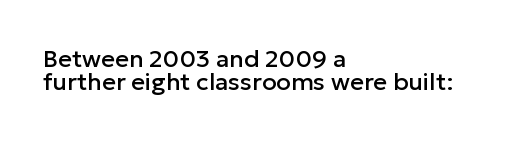
{"italic": "no", "underline": "no", "align": "left", "line_spacing": "tight", "line_spacing_ratio": 0.97, "letter_spacing": "normal", "letter_spacing_em": 0.0, "glyph_px": 24}
